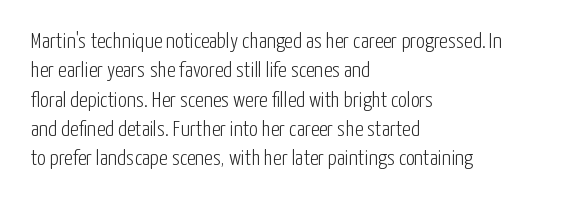
{"italic": "no", "bold": "no", "underline": "no", "align": "left", "line_spacing": "normal", "line_spacing_ratio": 1.33, "letter_spacing": "normal", "letter_spacing_em": 0.0, "glyph_px": 22}
